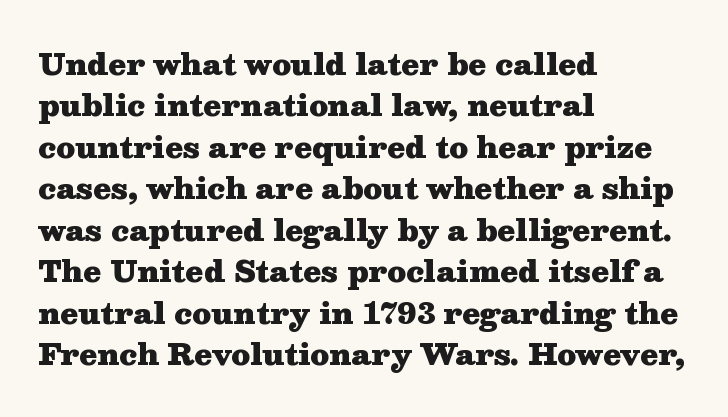
The image shows 29 px heavy, wide serif type, upright; set left-aligned, normal line spacing (1.43x), normal letter spacing, not underlined; medium stroke contrast and a medium x-height.
